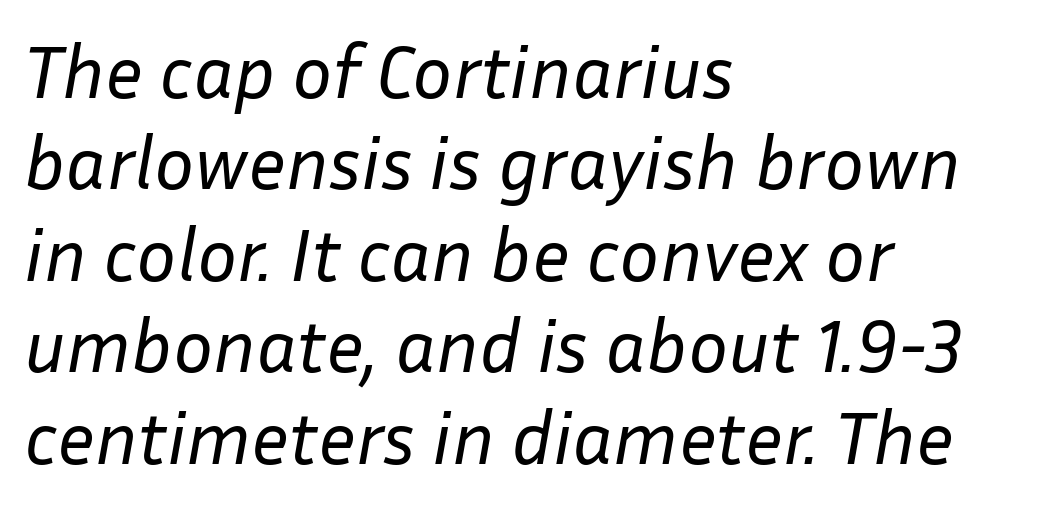
A bare baseline throughout the passage. Where is the straight margin? On the left. This sample uses plain, unmodified letter spacing. The letters are slanted; this is an italic face. Heaviness? Minimal to ordinary, like unemphasized prose. Spacing verdict: proportional, widths tailored to each character.
